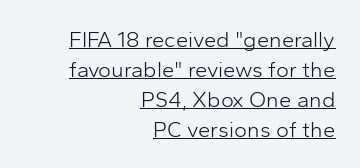
{"italic": "no", "bold": "no", "underline": "yes", "align": "right", "line_spacing": "normal", "line_spacing_ratio": 1.36, "letter_spacing": "normal", "letter_spacing_em": 0.0, "glyph_px": 22}
